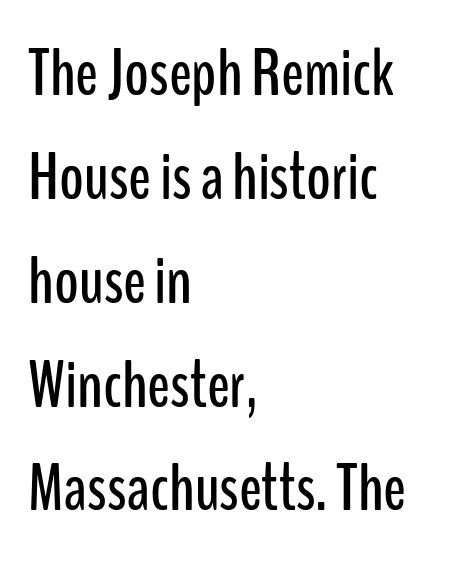
The image shows 67 px condensed sans-serif type, upright; set left-aligned, normal line spacing (1.55x), normal letter spacing, not underlined; low stroke contrast and a medium x-height.
